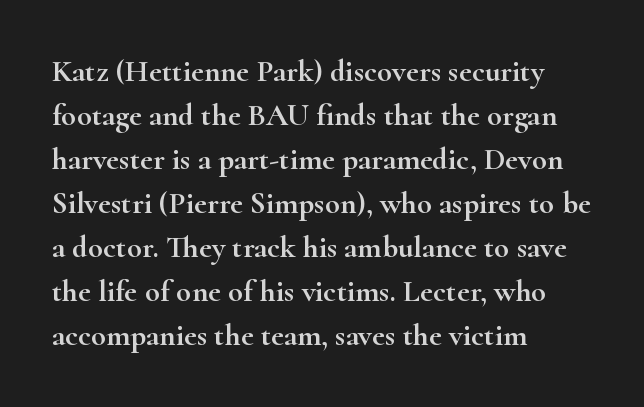
{"serif": "yes", "italic": "no", "width": "wide", "stroke_contrast": "high", "x_height": "small", "monospaced": "no", "underline": "no", "align": "left", "line_spacing": "normal", "line_spacing_ratio": 1.42, "letter_spacing": "normal", "letter_spacing_em": 0.0, "glyph_px": 31}
